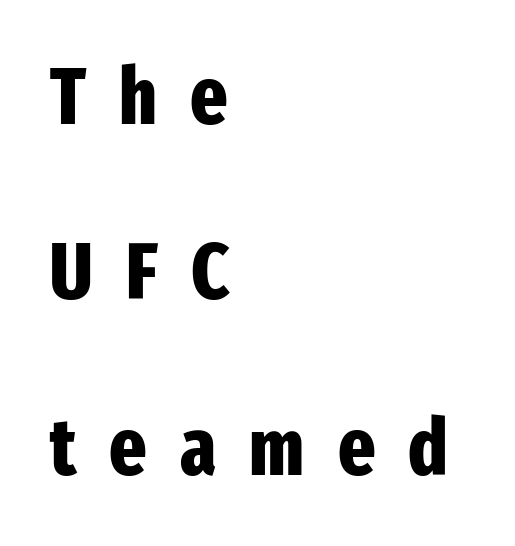
{"serif": "no", "italic": "no", "bold": "yes", "weight": "heavy", "width": "condensed", "stroke_contrast": "low", "x_height": "medium", "monospaced": "no", "underline": "no", "align": "left", "line_spacing": "loose", "line_spacing_ratio": 2.22, "letter_spacing": "wide", "letter_spacing_em": 0.42, "glyph_px": 79}
